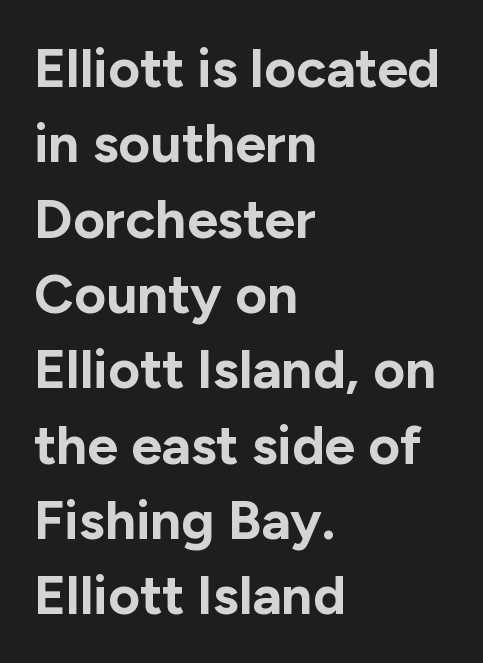
Line spacing here is normal. Rule under the text: the space is simply empty. Italic? Not at all — the glyphs are vertical. Is the letter spacing exaggerated? No — it looks like the ordinary default. The typesetter chose a ragged-right arrangement here.
